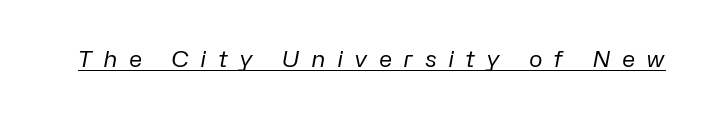
{"italic": "yes", "lean": "right", "slant_degrees": 10, "bold": "no", "underline": "yes", "letter_spacing": "wide", "letter_spacing_em": 0.49, "glyph_px": 23}
